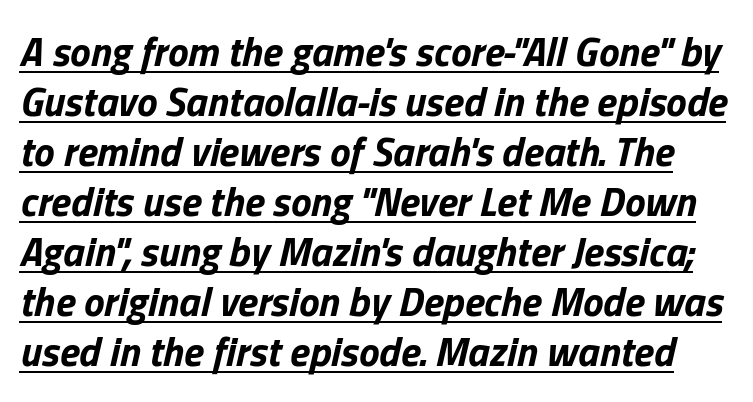
The image shows 41 px bold type, italic (leaning right); set line spacing 1.22x, normal letter spacing, underlined; low stroke contrast and a medium x-height.
